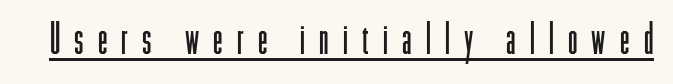
Q: Is the text bold? A: No.
Q: Is the text italic (slanted)? A: No, it is upright.
Q: Is the typeface a serif or a sans-serif typeface? A: Sans-serif.
Q: Is the text underlined? A: Yes.
Q: Is the spacing between letters normal or unusually wide? A: Unusually wide.
Q: Width (condensed, normal, or wide)? A: Condensed.
Q: Stroke contrast? A: Low.
Q: x-height? A: Medium.
Q: Monospaced? A: No.
